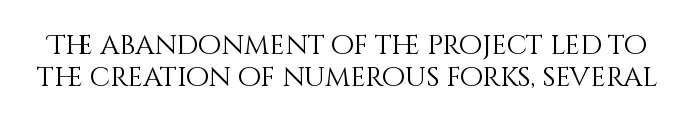
The image shows 27 px text type, upright; set line spacing 1.18x, normal letter spacing, not underlined.
